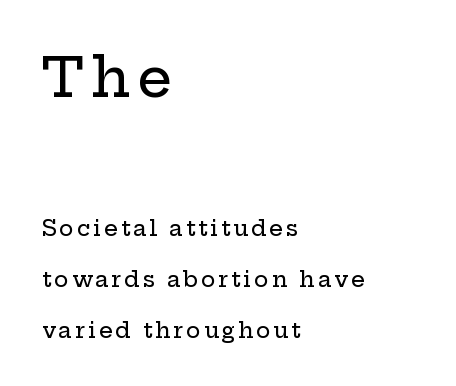
Q: Is the text italic (slanted)? A: No, it is upright.
Q: Is the typeface a serif or a sans-serif typeface? A: Serif.
Q: Is the text underlined? A: No.
Q: How is the paragraph aligned? A: Left-aligned.
Q: Is the spacing between lines tight, normal or loose? A: Loose.
Q: Which block of text is set in a larger size, the first (top) or the second (bottom)? A: The first (top) one.
Q: Width (condensed, normal, or wide)? A: Wide.
Q: Stroke contrast? A: Low.
Q: x-height? A: Medium.
Q: Monospaced? A: No.
